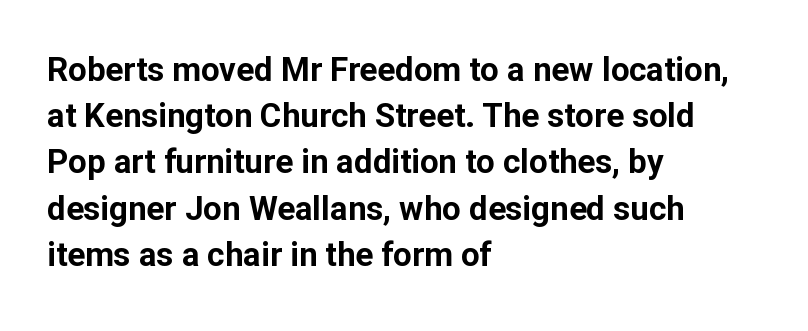
The typography opts for an upright posture over an oblique one. You can tell from the bare stems that sans-serif type was used. The glyphs are unaccompanied by any horizontal stroke below them. The rows are spaced the way most documents space them.
